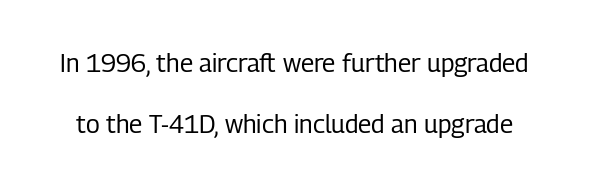
The image shows 25 px text type, upright; set loose line spacing (2.43x), normal letter spacing, not underlined.
